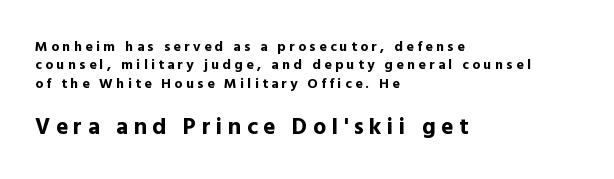
{"italic": "no", "bold": "yes", "underline": "no", "align": "left", "line_spacing": "normal", "line_spacing_ratio": 1.31, "letter_spacing": "wide", "letter_spacing_em": 0.24, "larger_block": "second", "size_ratio": 1.64, "glyph_px": 23}
